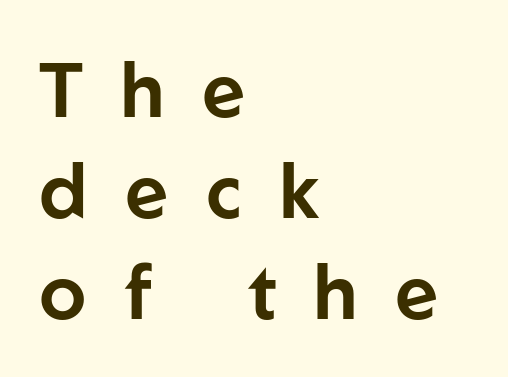
Each word looks stretched out because of the extra space between its letters. Ordinary non-slanted type is in use. Note the varied advance widths — an 'i' is clearly narrower than an 'm'. Unlike a traditional serif, this face leaves its strokes unadorned. The space directly below the letters is spotless. The rendering uses a moderate line-height, typical for paragraphs.
